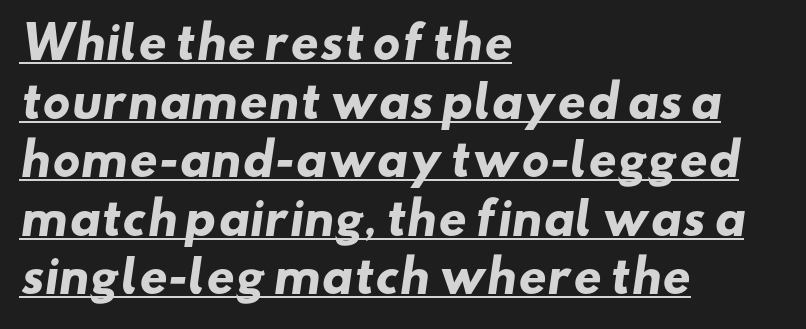
There is no visible air inserted between adjacent glyphs. On the weight axis this lands at bold, roughly 700. The face used here appears with an underline applied. The passage shown is typed in a proportional face where columns would drift.
